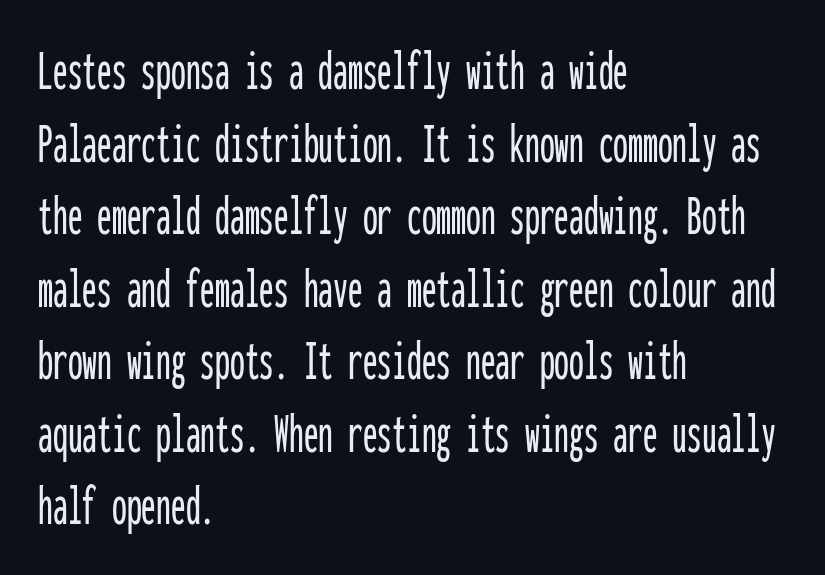
{"serif": "no", "italic": "no", "width": "condensed", "stroke_contrast": "low", "x_height": "medium", "monospaced": "yes", "underline": "no", "align": "left", "line_spacing_ratio": 1.23, "letter_spacing": "normal", "letter_spacing_em": 0.0, "glyph_px": 59}
